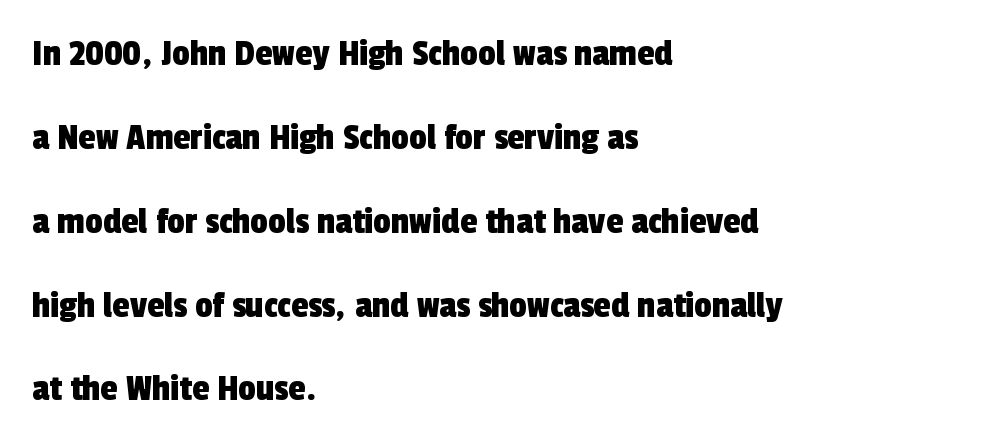
Q: Is the typeface a serif or a sans-serif typeface? A: Sans-serif.
Q: Is the text underlined? A: No.
Q: How is the paragraph aligned? A: Left-aligned.
Q: Is the spacing between letters normal or unusually wide? A: Normal.
Q: Is the spacing between lines tight, normal or loose? A: Loose.
Q: Width (condensed, normal, or wide)? A: Condensed.
Q: x-height? A: Medium.
Q: Monospaced? A: No.
